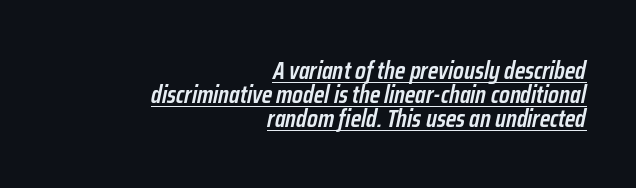
Successive baselines arrive quickly, one right under another. Students, this is semibold: more ink than regular, less than bold. You could call the tracking neutral — neither tight nor loose. The paragraph shown leans on its right margin. Descenders here cross a horizontal rule under the line. The typography opts for an oblique posture over an upright one.
